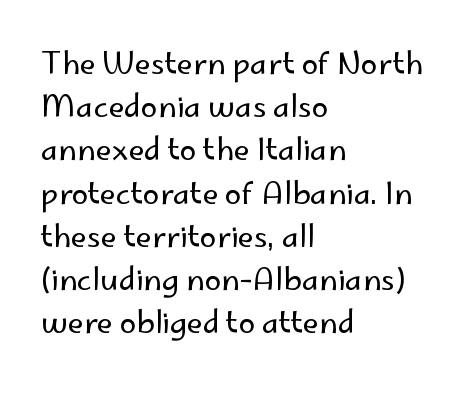
{"serif": "no", "italic": "no", "bold": "no", "weight": "regular", "width": "normal", "stroke_contrast": "low", "x_height": "small", "monospaced": "no", "underline": "no", "align": "left", "line_spacing": "normal", "line_spacing_ratio": 1.44, "letter_spacing": "normal", "letter_spacing_em": 0.0, "glyph_px": 30}
